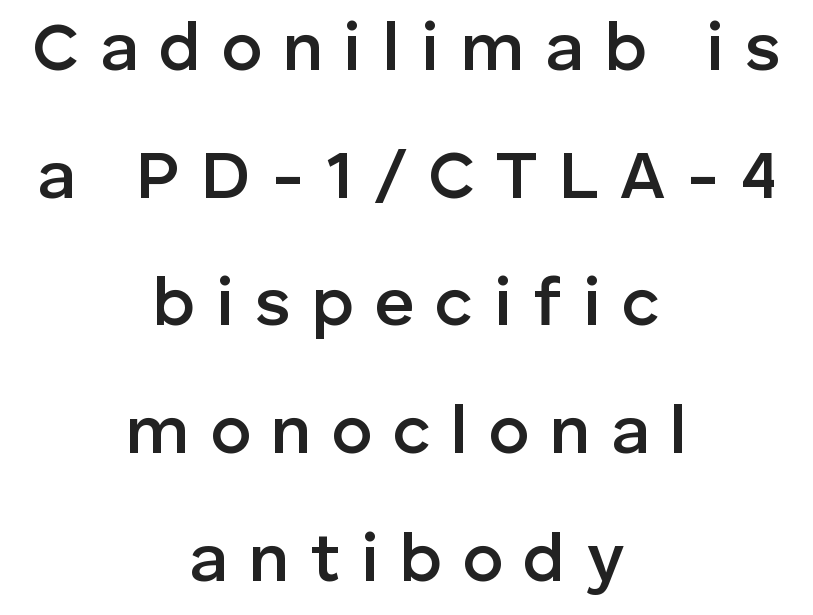
{"serif": "no", "italic": "no", "bold": "semi", "weight": "semibold", "width": "normal", "stroke_contrast": "low", "x_height": "medium", "monospaced": "no", "underline": "no", "align": "center", "line_spacing_ratio": 1.85, "letter_spacing": "wide", "letter_spacing_em": 0.3, "glyph_px": 69}
